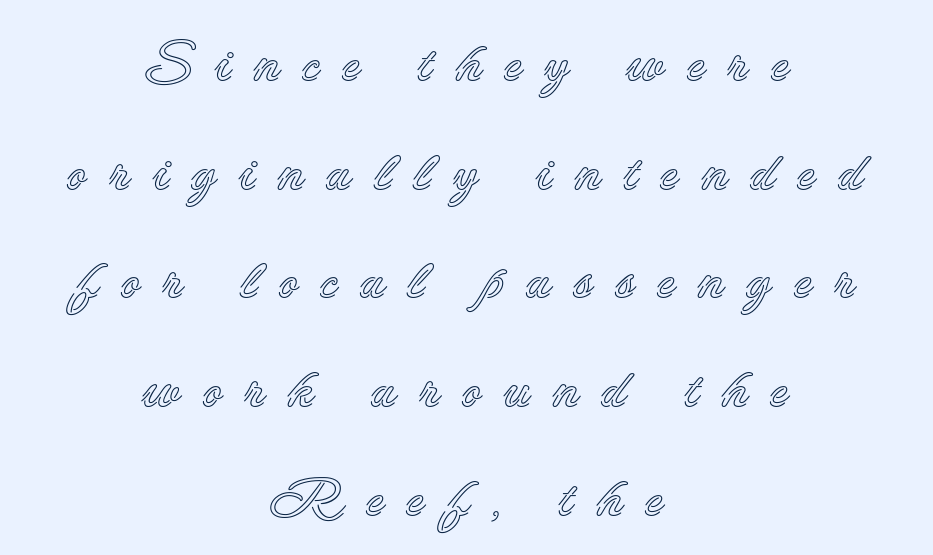
Q: Is the text italic (slanted)? A: Yes.
Q: Is the text underlined? A: No.
Q: How is the paragraph aligned? A: Centered.
Q: Is the spacing between letters normal or unusually wide? A: Unusually wide.
Q: Is the spacing between lines tight, normal or loose? A: Loose.
Q: Width (condensed, normal, or wide)? A: Normal.
Q: x-height? A: Small.
Q: Monospaced? A: No.
